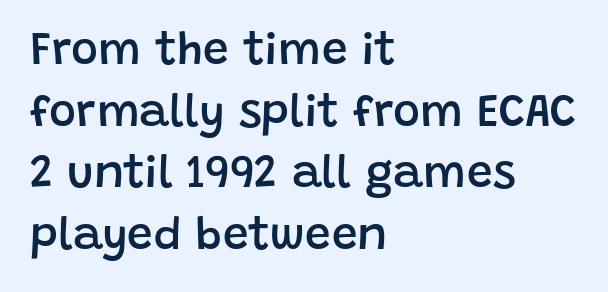
The image shows 46 px semibold sans-serif type, upright; set left-aligned, normal line spacing (1.34x), normal letter spacing, not underlined; low stroke contrast and a large x-height.
